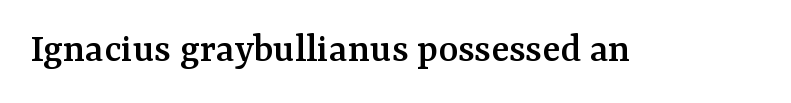
{"serif": "yes", "italic": "no", "width": "normal", "stroke_contrast": "medium", "x_height": "medium", "monospaced": "no", "underline": "no", "letter_spacing": "normal", "letter_spacing_em": 0.0, "glyph_px": 42}
